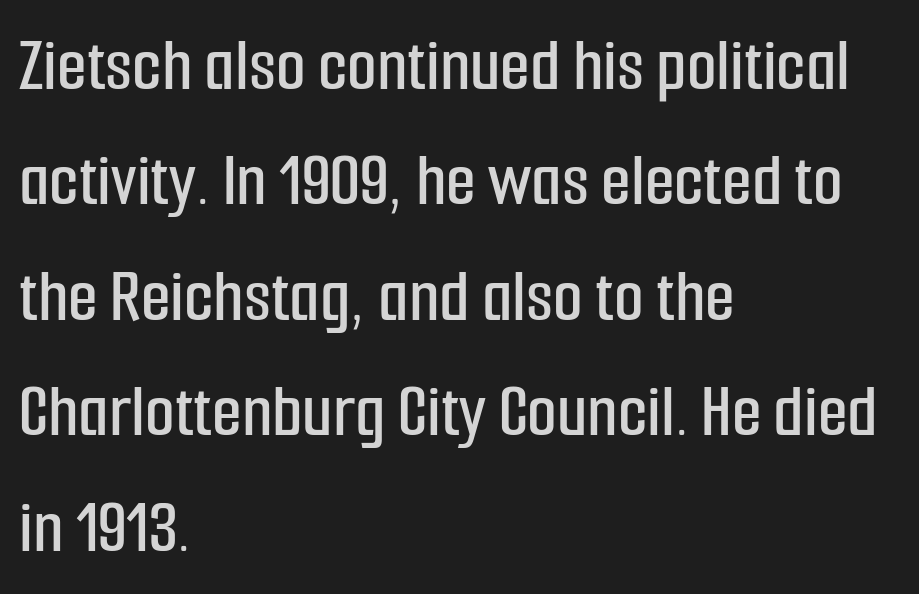
The image shows 77 px condensed sans-serif type, upright; set left-aligned, normal line spacing (1.5x), normal letter spacing, not underlined; low stroke contrast and a medium x-height.
